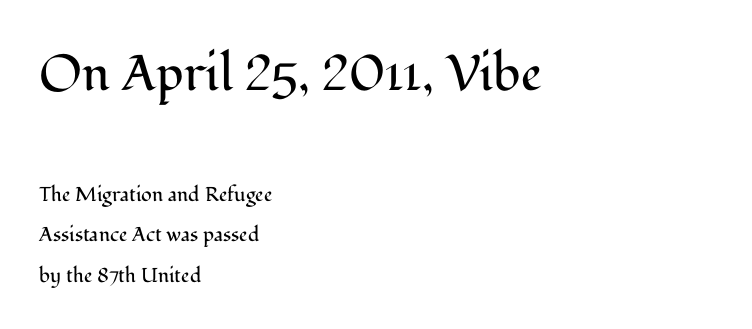
The image shows 50 px regular-weight serif type, upright; set left-aligned, loose line spacing (2.02x), normal letter spacing, not underlined; the first (top) block is 2.5x larger; medium stroke contrast and a medium x-height.
